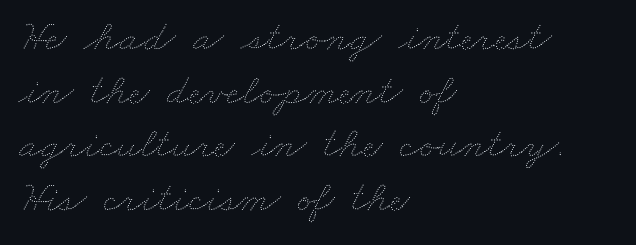
Horizontally, the lines are justified to the leading edge only. Observe the ordinary spacing: letters are neighbours, not strangers. These lines are rendered in a variable-pitch font. Glance below the letters and you will spot only blank space. Weight class: somewhere from thin through regular.
